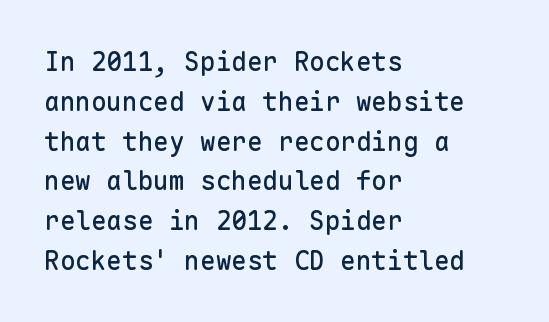
How would I describe the line gaps? Plain and ordinary. Does extra space separate the letters? No, they use regular spacing. These lines stack with their left ends in a neat column. Underlining? Definitely not there. Quick note: not italic, upright.
